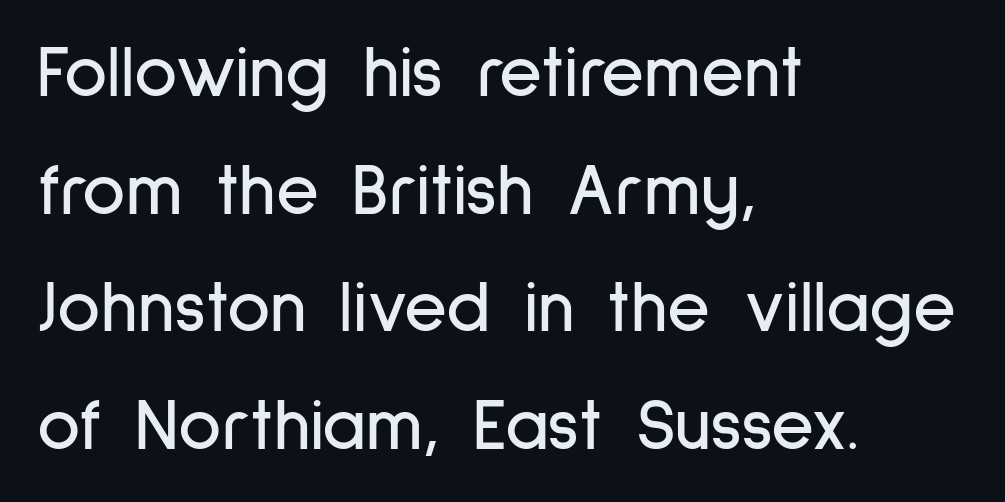
The image shows 74 px condensed sans-serif type, upright; set left-aligned, normal line spacing (1.59x), normal letter spacing, not underlined; low stroke contrast and a medium x-height.
